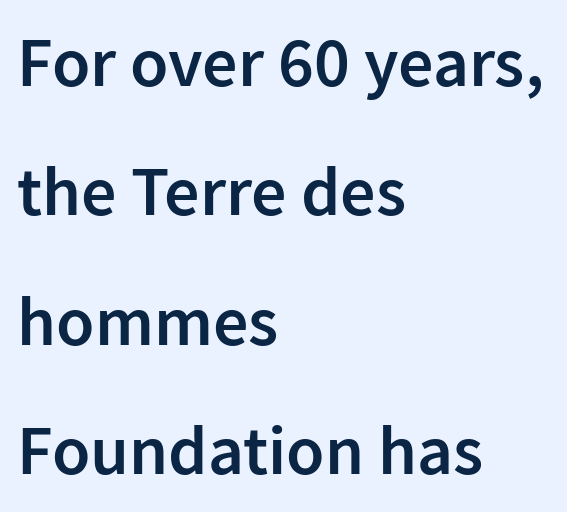
Q: Is the text bold? A: Semi-bold.
Q: Is the text italic (slanted)? A: No, it is upright.
Q: Is the typeface a serif or a sans-serif typeface? A: Sans-serif.
Q: Is the text underlined? A: No.
Q: How is the paragraph aligned? A: Left-aligned.
Q: Is the spacing between letters normal or unusually wide? A: Normal.
Q: Width (condensed, normal, or wide)? A: Normal.
Q: Stroke contrast? A: Low.
Q: x-height? A: Medium.
Q: Monospaced? A: No.
